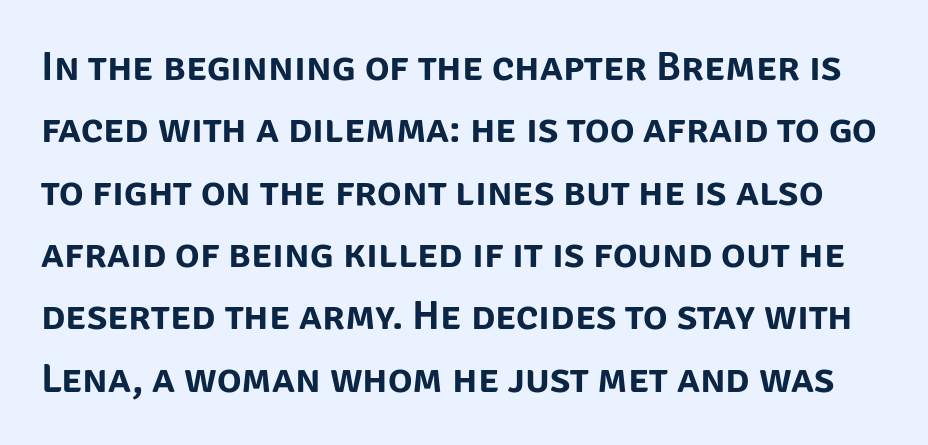
The image shows 41 px sans-serif type, upright; set normal line spacing (1.52x), normal letter spacing, not underlined; low stroke contrast and a large x-height.
